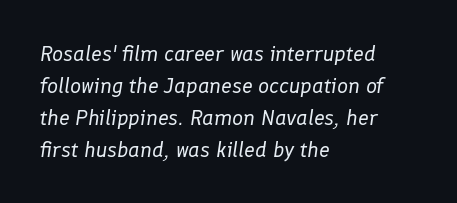
{"italic": "yes", "lean": "right", "slant_degrees": 8, "bold": "no", "underline": "no", "align": "left", "line_spacing": "normal", "line_spacing_ratio": 1.45, "letter_spacing": "normal", "letter_spacing_em": 0.0, "glyph_px": 22}
